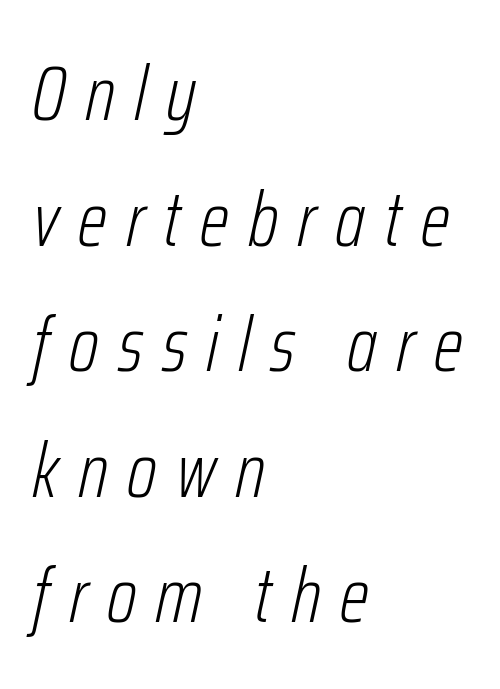
Horizontally, the lines are justified to the leading edge only. A typesetter would call this heavily tracked-out type. Compared with typical paragraphs, the rows here are spaced about the same. The baseline area is clear. The strokes carry an ordinary text weight at most.
